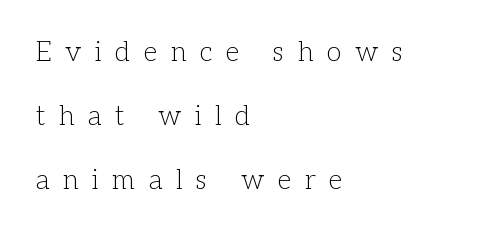
Designer's note — italics off, roman on. Descenders hang freely into open space. The rag falls on the right side of this text block. Characters follow at a spacing far wider than the type designer built in. Ink coverage per letter is moderate at most.
